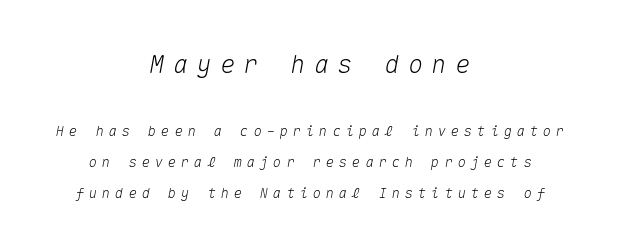
The image shows 25 px text type, italic (leaning right); set centered, loose line spacing (2.18x), unusually wide letter spacing (+0.34 em), not underlined; the first (top) block is 1.79x larger.
